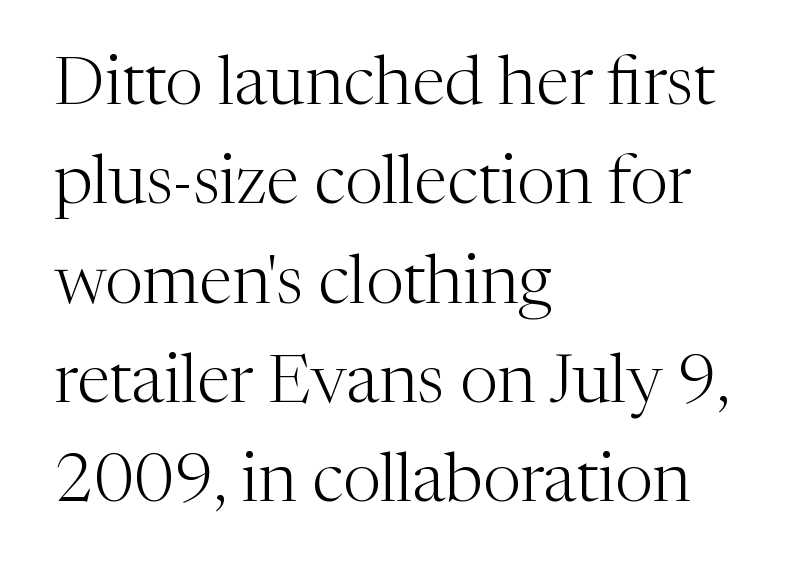
Stems and bowls with no extra thickness — not bold. The type family on display is of the serif kind. The letters advance in unequal steps, a hallmark of proportional type. Does the leading feel generous? No, just average.
